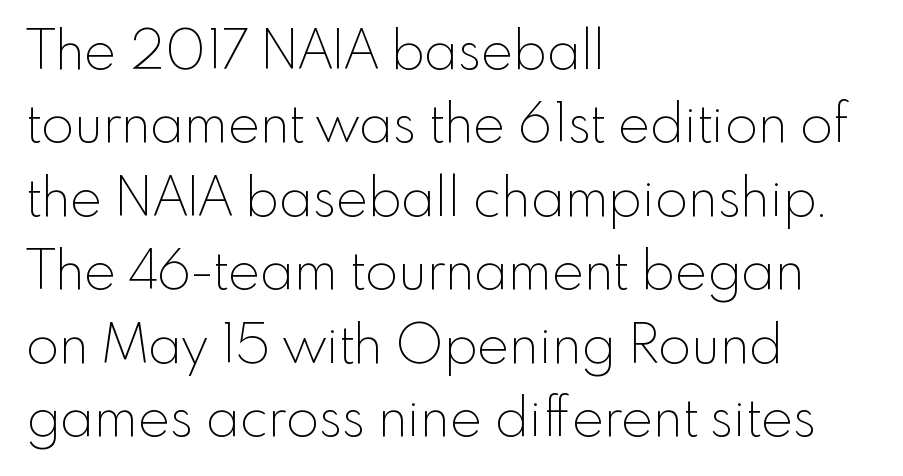
Underlining? Definitely not there. This is the regular roman posture of the typeface. Notice how descenders clear the ascenders below comfortably — that's standard leading. Caption: face not bold, strokes unweighted. Do the characters align in a grid? No, the font is proportional. Compared with a centered layout, this one pins lines to the left instead.
